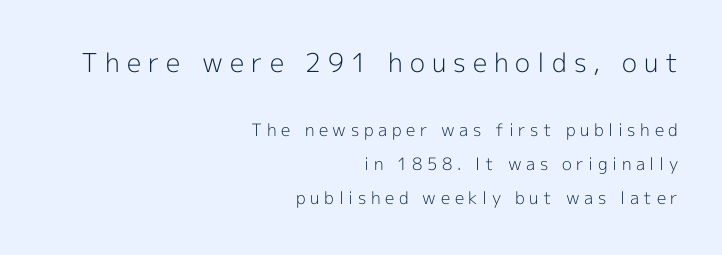
The image shows 26 px text type, upright; set right-aligned, loose line spacing (2.01x), unusually wide letter spacing (+0.27 em), not underlined; the first (top) block is 1.53x larger.
